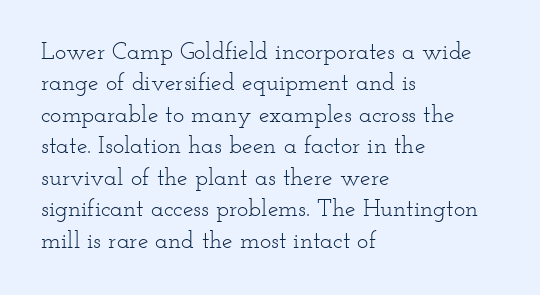
{"italic": "no", "bold": "no", "underline": "no", "align": "left", "line_spacing": "normal", "line_spacing_ratio": 1.31, "letter_spacing": "normal", "letter_spacing_em": 0.0, "glyph_px": 24}
